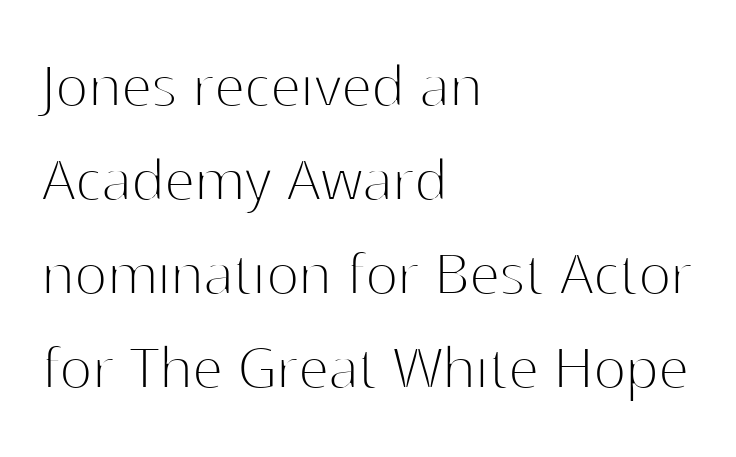
Q: Is the text bold? A: No.
Q: Is the text italic (slanted)? A: No, it is upright.
Q: Is the typeface a serif or a sans-serif typeface? A: Sans-serif.
Q: Is the text underlined? A: No.
Q: How is the paragraph aligned? A: Left-aligned.
Q: Is the spacing between letters normal or unusually wide? A: Normal.
Q: Is the spacing between lines tight, normal or loose? A: Normal.
Q: Width (condensed, normal, or wide)? A: Normal.
Q: Stroke contrast? A: High.
Q: x-height? A: Medium.
Q: Monospaced? A: No.
